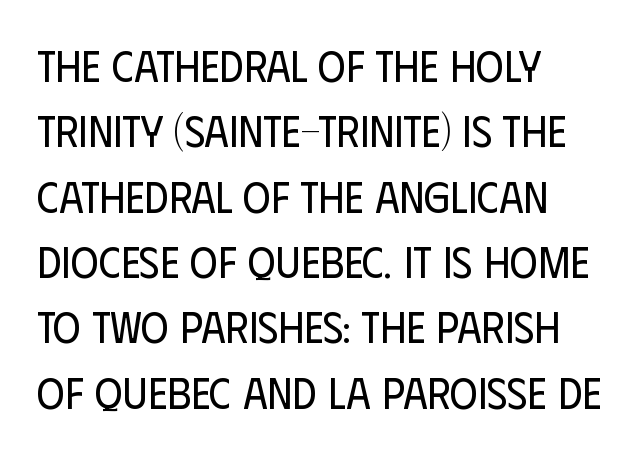
You can tell it's not italic because the verticals are truly vertical. Anything drawn beneath the words? Only blank space. Font category for this specimen: sans-serif. A typesetter would call this proportional, since set widths differ per character.
